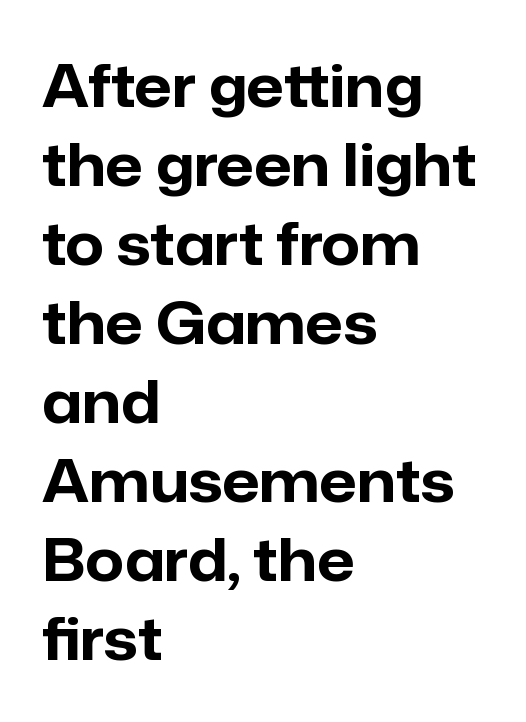
Q: Is the text bold? A: Yes.
Q: Is the text italic (slanted)? A: No, it is upright.
Q: Is the typeface a serif or a sans-serif typeface? A: Sans-serif.
Q: Is the text underlined? A: No.
Q: How is the paragraph aligned? A: Left-aligned.
Q: Is the spacing between letters normal or unusually wide? A: Normal.
Q: Is the spacing between lines tight, normal or loose? A: Normal.
Q: Width (condensed, normal, or wide)? A: Normal.
Q: Stroke contrast? A: Low.
Q: x-height? A: Medium.
Q: Monospaced? A: No.
